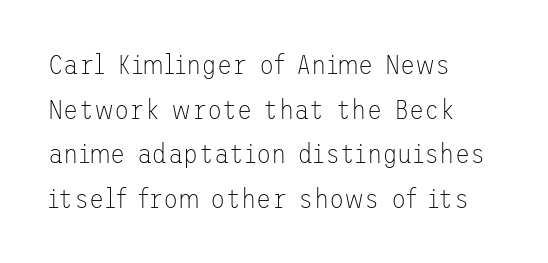
Q: Is the text bold? A: No.
Q: Is the text italic (slanted)? A: No, it is upright.
Q: Is the typeface a serif or a sans-serif typeface? A: Sans-serif.
Q: Is the text underlined? A: No.
Q: How is the paragraph aligned? A: Left-aligned.
Q: Is the spacing between letters normal or unusually wide? A: Normal.
Q: Is the spacing between lines tight, normal or loose? A: Normal.
Q: Width (condensed, normal, or wide)? A: Normal.
Q: Stroke contrast? A: Low.
Q: x-height? A: Medium.
